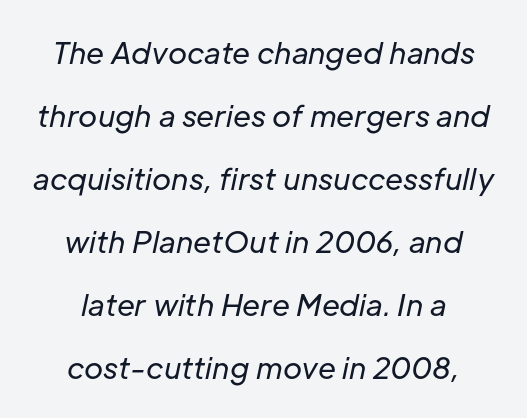
Q: Is the text bold? A: No.
Q: Is the text italic (slanted)? A: Yes, it leans right by about 12 degrees.
Q: Is the text underlined? A: No.
Q: How is the paragraph aligned? A: Centered.
Q: Is the spacing between letters normal or unusually wide? A: Normal.
Q: Is the spacing between lines tight, normal or loose? A: Loose.
Q: Width (condensed, normal, or wide)? A: Normal.
Q: Stroke contrast? A: Low.
Q: x-height? A: Medium.
Q: Monospaced? A: No.
